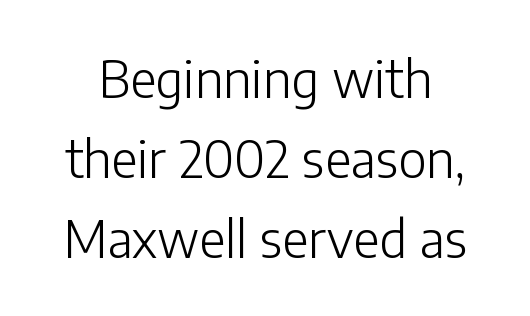
The weight tops out at a normal text grade. Default kerning and tracking; the words read as compact shapes. The line-height multiplier appears to be the usual default. The letters advance in unequal steps, a hallmark of proportional type. Every stem runs plumb, perpendicular to the baseline. Nope, no serifs anywhere on these letters.
